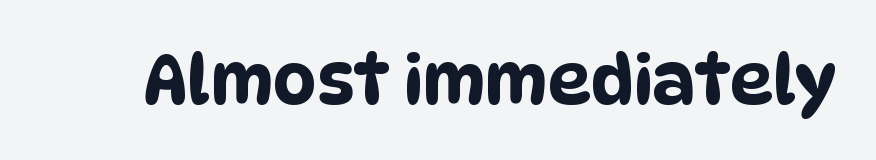
{"serif": "no", "width": "condensed", "stroke_contrast": "low", "x_height": "large", "monospaced": "no", "underline": "no", "letter_spacing": "normal", "letter_spacing_em": 0.0, "glyph_px": 68}
